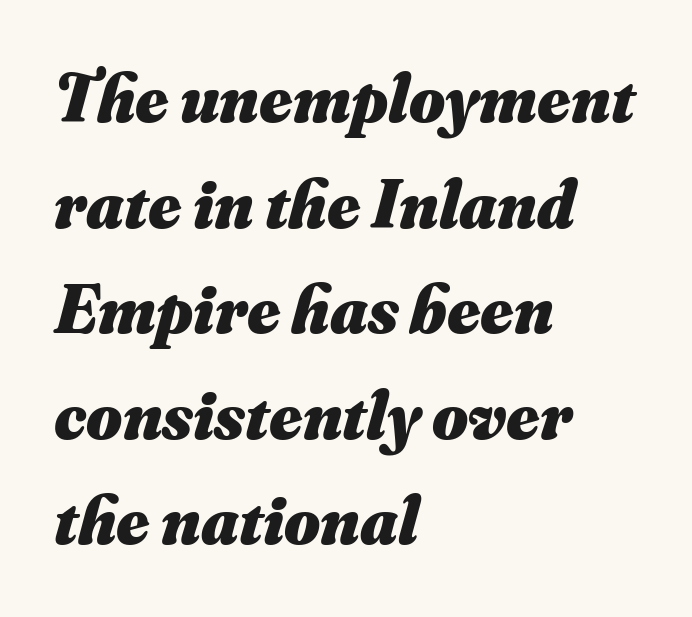
Vertically, the passage feels balanced, rows spaced as you'd expect. Default kerning and tracking; the words read as compact shapes. The strip under each line holds only bare page. Style check: oblique.
